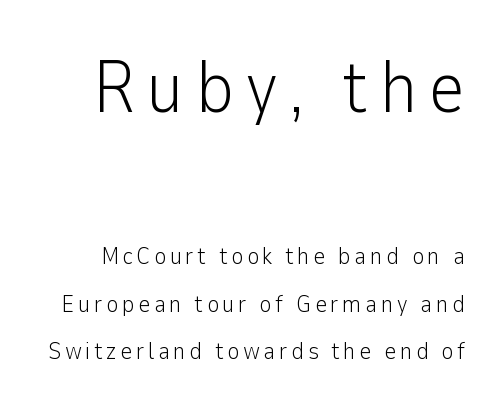
Q: Is the text bold? A: No.
Q: Is the text italic (slanted)? A: No, it is upright.
Q: Is the typeface a serif or a sans-serif typeface? A: Sans-serif.
Q: Is the text underlined? A: No.
Q: Is the spacing between lines tight, normal or loose? A: Loose.
Q: Which block of text is set in a larger size, the first (top) or the second (bottom)? A: The first (top) one.
Q: Width (condensed, normal, or wide)? A: Normal.
Q: Stroke contrast? A: Low.
Q: x-height? A: Medium.
Q: Monospaced? A: No.
